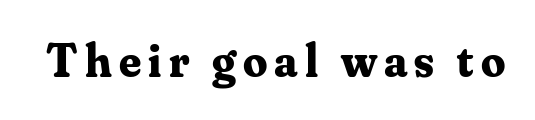
The image shows 48 px bold serif type, upright; set not underlined; medium stroke contrast and a small x-height.
